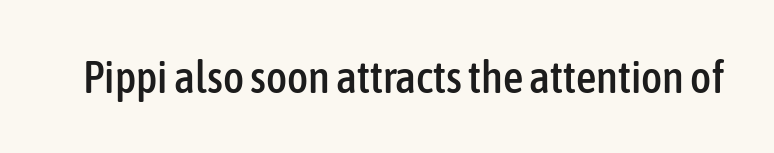
The tracking reads as untouched default to a designer's eye. The designer went with a sans here, leaving each stem footless. The passage shown is typed in a proportional face where columns would drift. Only glyphs here, with clear space below each row.
